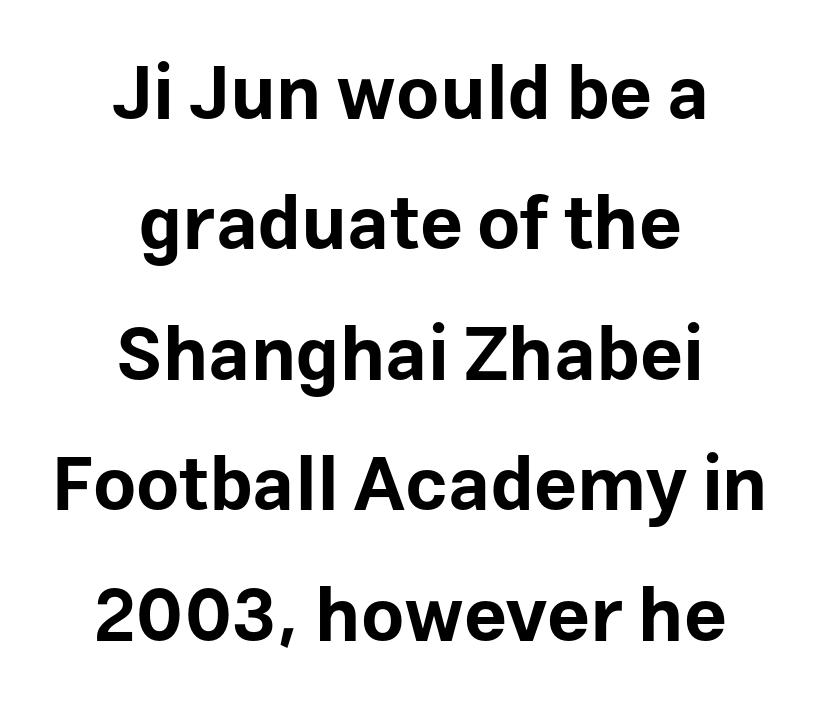
Q: Is the text bold? A: Yes.
Q: Is the text italic (slanted)? A: No, it is upright.
Q: Is the typeface a serif or a sans-serif typeface? A: Sans-serif.
Q: Is the text underlined? A: No.
Q: How is the paragraph aligned? A: Centered.
Q: Is the spacing between letters normal or unusually wide? A: Normal.
Q: Width (condensed, normal, or wide)? A: Normal.
Q: Stroke contrast? A: Low.
Q: x-height? A: Medium.
Q: Monospaced? A: No.
